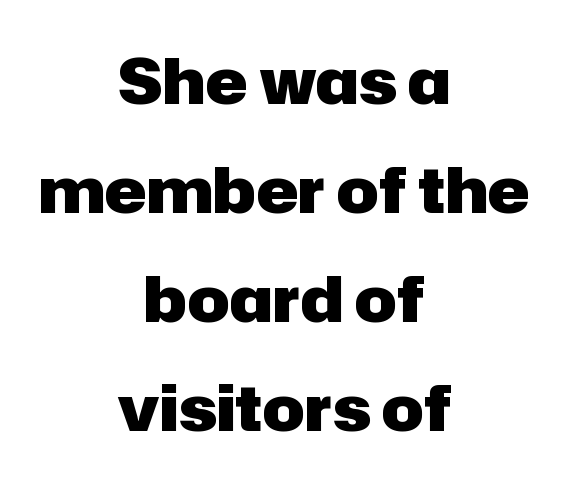
The image shows 63 px heavy sans-serif type, upright; set centered, line spacing 1.73x, normal letter spacing, not underlined; low stroke contrast and a medium x-height.
